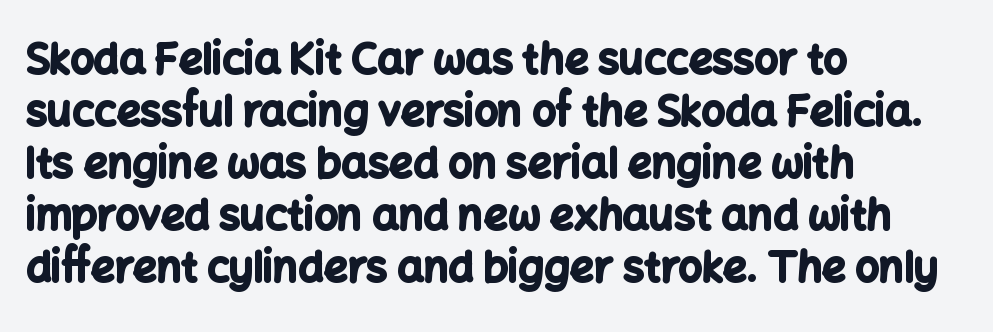
The image shows 42 px bold sans-serif type, upright; set left-aligned, line spacing 1.24x, normal letter spacing, not underlined; low stroke contrast and a medium x-height.
